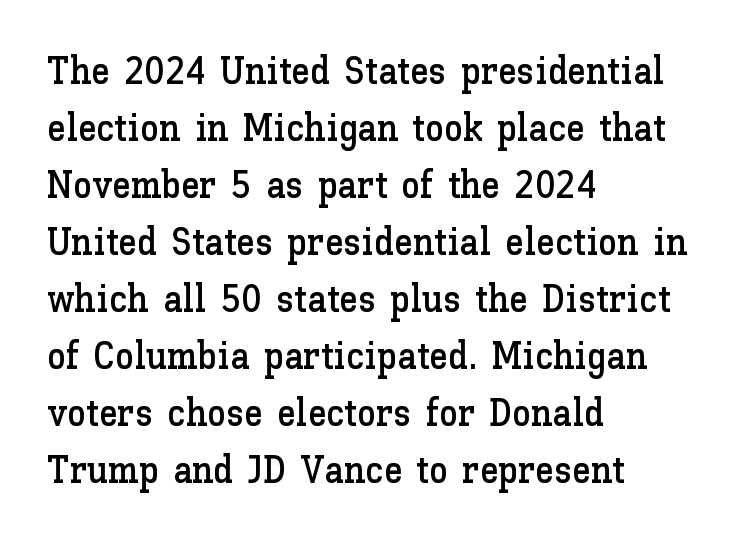
Q: Is the text italic (slanted)? A: No, it is upright.
Q: Is the text underlined? A: No.
Q: How is the paragraph aligned? A: Left-aligned.
Q: Is the spacing between letters normal or unusually wide? A: Normal.
Q: Is the spacing between lines tight, normal or loose? A: Normal.
Q: Width (condensed, normal, or wide)? A: Normal.
Q: Stroke contrast? A: Low.
Q: x-height? A: Medium.
Q: Monospaced? A: No.
